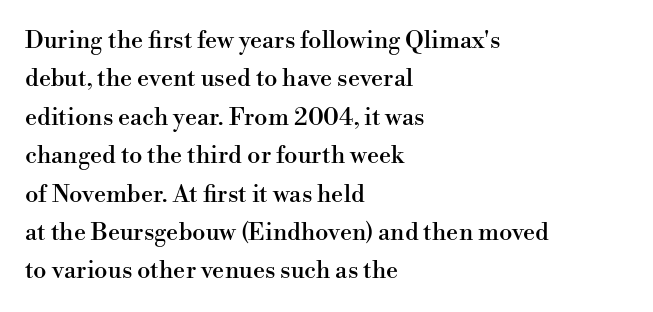
{"italic": "no", "underline": "no", "align": "left", "line_spacing": "normal", "line_spacing_ratio": 1.6, "letter_spacing": "normal", "letter_spacing_em": 0.0, "glyph_px": 24}
